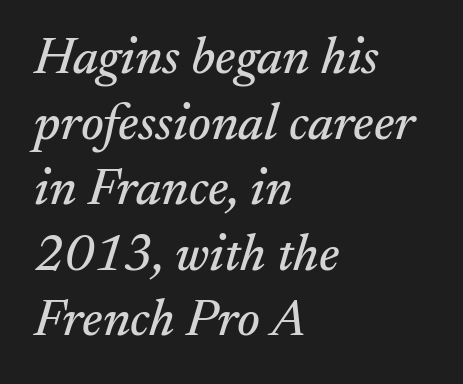
The image shows 52 px serif type, italic (leaning right); set left-aligned, normal line spacing (1.26x), normal letter spacing, not underlined; medium stroke contrast and a small x-height.
